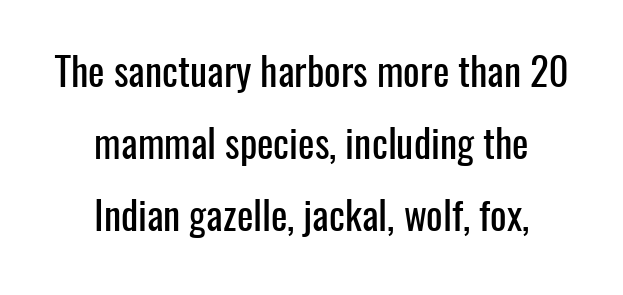
The passage shown is typed in a proportional face where columns would drift. A centered setting, common on invitations and titles, is used for this passage. Nobody drew a line under any word here. Each letter's strokes conclude bluntly, with no projecting serifs. Ordinary non-slanted type is in use.
